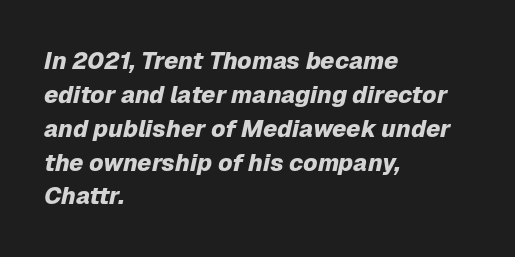
{"italic": "yes", "lean": "right", "slant_degrees": 12, "bold": "yes", "underline": "no", "align": "left", "line_spacing": "normal", "line_spacing_ratio": 1.41, "letter_spacing": "normal", "letter_spacing_em": 0.0, "glyph_px": 24}
